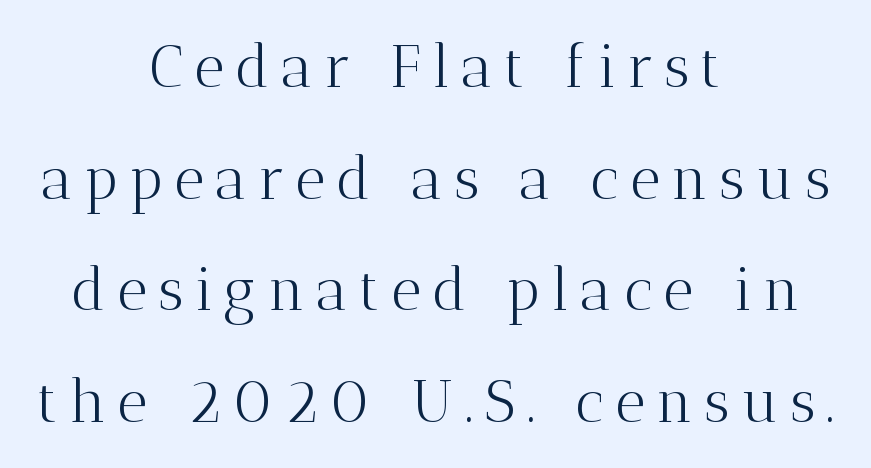
Q: Is the text bold? A: No.
Q: Is the text italic (slanted)? A: No, it is upright.
Q: Is the typeface a serif or a sans-serif typeface? A: Serif.
Q: Is the text underlined? A: No.
Q: How is the paragraph aligned? A: Centered.
Q: Width (condensed, normal, or wide)? A: Normal.
Q: Stroke contrast? A: Medium.
Q: x-height? A: Medium.
Q: Monospaced? A: No.
